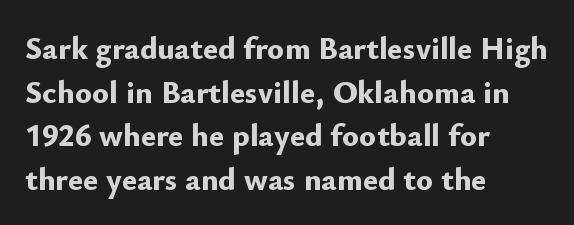
The image shows 32 px bold sans-serif type, upright; set left-aligned, normal line spacing (1.36x), normal letter spacing, not underlined; low stroke contrast and a small x-height.
